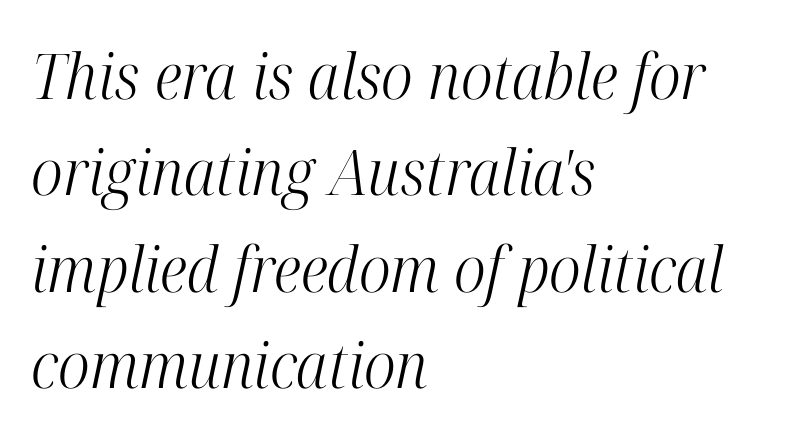
{"serif": "yes", "italic": "yes", "lean": "right", "slant_degrees": 12, "bold": "no", "weight": "light", "width": "condensed", "stroke_contrast": "high", "x_height": "medium", "monospaced": "no", "underline": "no", "align": "left", "line_spacing": "normal", "line_spacing_ratio": 1.53, "letter_spacing": "normal", "letter_spacing_em": 0.0, "glyph_px": 63}
